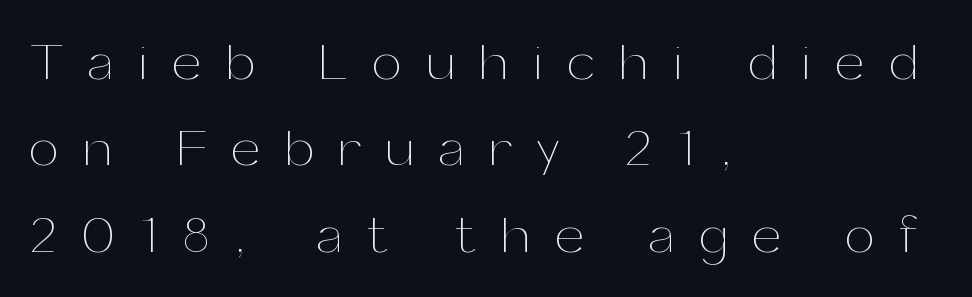
{"italic": "no", "bold": "no", "weight": "thin", "width": "normal", "stroke_contrast": "medium", "x_height": "medium", "monospaced": "no", "underline": "no", "align": "left", "line_spacing": "normal", "line_spacing_ratio": 1.66, "letter_spacing": "wide", "letter_spacing_em": 0.49, "glyph_px": 52}
